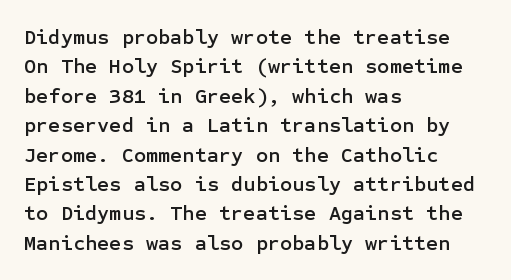
If you drew a ruler down the left edge, every line would touch it. The foot of each line stays bare and open. What's the leading like? Ordinary, nothing unusual. The axis of the letterforms is exactly vertical. Observe the ordinary spacing: letters are neighbours, not strangers.
